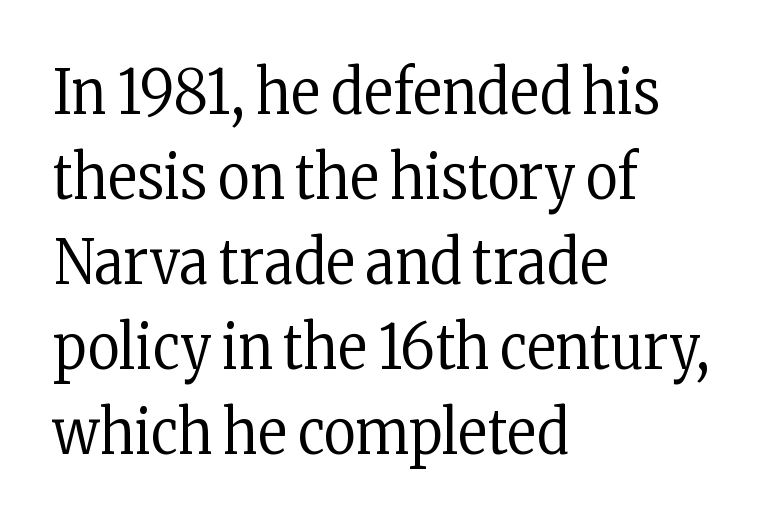
The letters carry serifs — small finishing strokes at the ends of their stems. If you drew a ruler down the left edge, every line would touch it. Designer's note — italics off, roman on. How would I describe the line gaps? Plain and ordinary.
